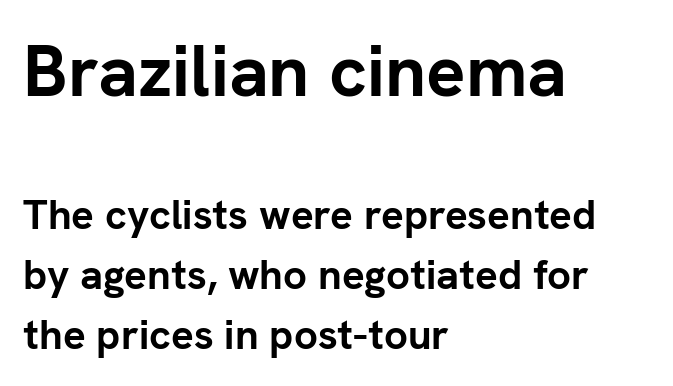
The image shows 73 px semibold sans-serif type, upright; set left-aligned, normal line spacing (1.44x), normal letter spacing, not underlined; the first (top) block is 1.74x larger; low stroke contrast and a medium x-height.
